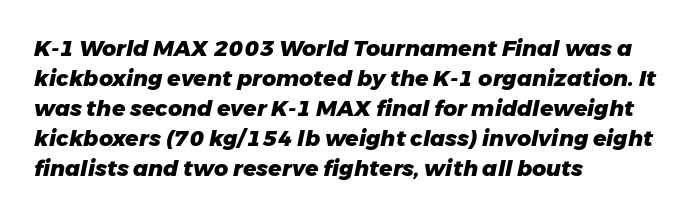
{"italic": "yes", "lean": "right", "slant_degrees": 11, "bold": "yes", "underline": "no", "align": "left", "line_spacing": "normal", "line_spacing_ratio": 1.36, "letter_spacing": "normal", "letter_spacing_em": 0.0, "glyph_px": 22}
